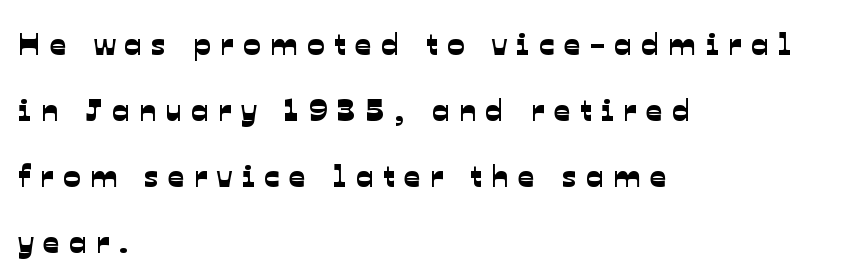
The image shows 32 px sans-serif type; set left-aligned, loose line spacing (2.06x), unusually wide letter spacing (+0.3 em), not underlined; low stroke contrast and a medium x-height.
